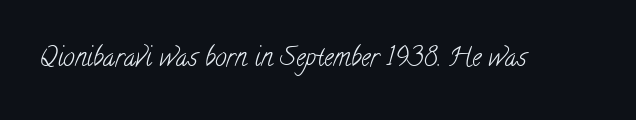
{"bold": "no", "underline": "no", "letter_spacing": "normal", "letter_spacing_em": 0.0, "glyph_px": 26}
